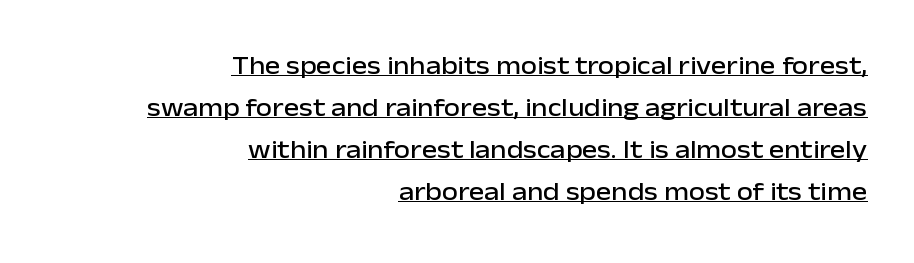
{"italic": "no", "underline": "yes", "align": "right", "line_spacing": "normal", "line_spacing_ratio": 1.62, "letter_spacing": "normal", "letter_spacing_em": 0.0, "glyph_px": 26}
